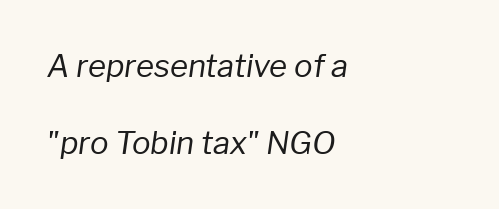
The image shows 31 px regular-weight type, italic (leaning right); set left-aligned, loose line spacing (2.48x), normal letter spacing, not underlined; low stroke contrast and a medium x-height.
